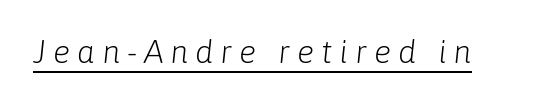
The image shows 32 px light type, italic (leaning right); set unusually wide letter spacing (+0.22 em), underlined; low stroke contrast and a medium x-height.
